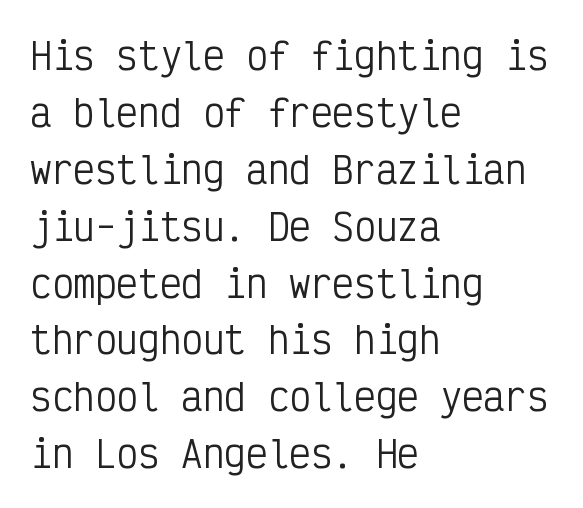
The image shows 36 px regular-weight, condensed sans-serif type, upright, monospaced; set left-aligned, normal line spacing (1.58x), normal letter spacing, not underlined; low stroke contrast and a medium x-height.
